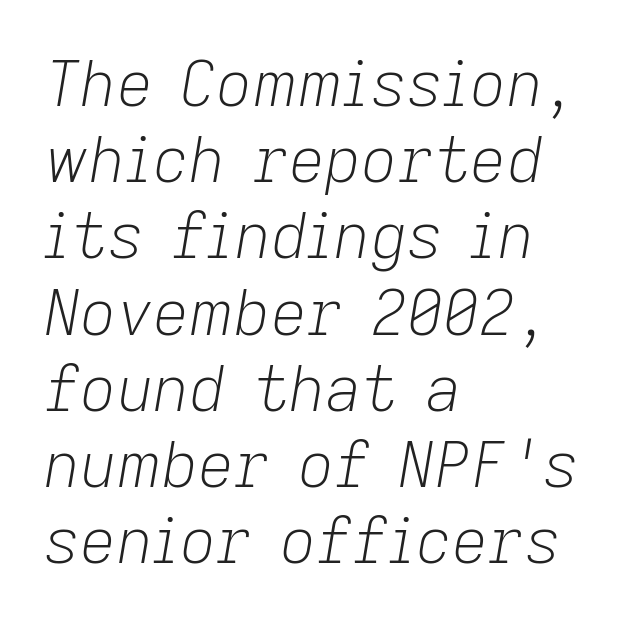
Is this a fixed-width face? No — the glyphs have proportional, varying widths. The typeface has the unassuming heft of standard copy or less. Here the glyphs are tracked normally, forming tight word shapes. The space beneath each line is pristine and unruled. Tall strokes in this sample are angled rather than plumb. Alignment: flush left.
